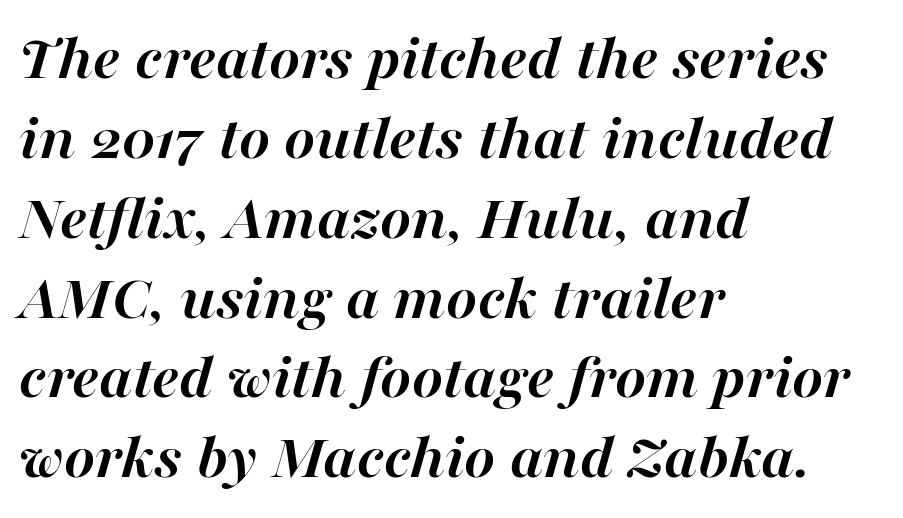
Clear beneath every line of the passage. Slant detected: the letters are inclined. The passage is arranged the way most books set body copy — flush left. The passage shown is typed in a proportional face where columns would drift. In terms of weight, the rendering is a true, heavy bold. Here the glyphs are tracked normally, forming tight word shapes.
